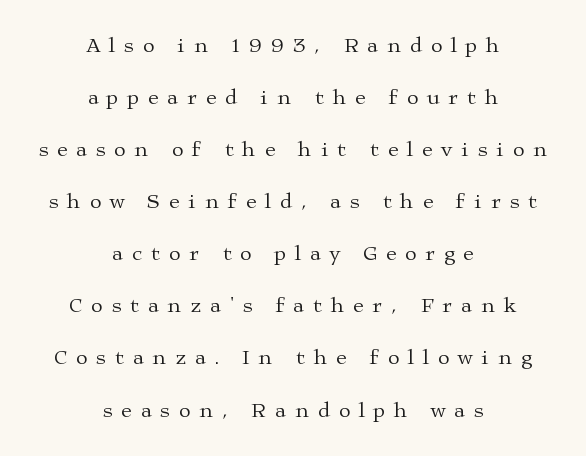
Q: Is the text bold? A: No.
Q: Is the text italic (slanted)? A: No, it is upright.
Q: Is the text underlined? A: No.
Q: How is the paragraph aligned? A: Centered.
Q: Is the spacing between letters normal or unusually wide? A: Unusually wide.
Q: Is the spacing between lines tight, normal or loose? A: Loose.
